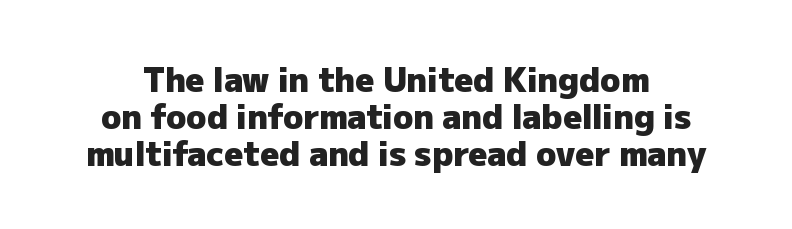
This rendering employs a face without finishing strokes, i.e., a sans-serif. Each word holds together tightly as a unit, with standard inter-letter gaps. The designer dialed line spacing down below the default. These lines were composed using upright roman letters. Quick note: underline off.
